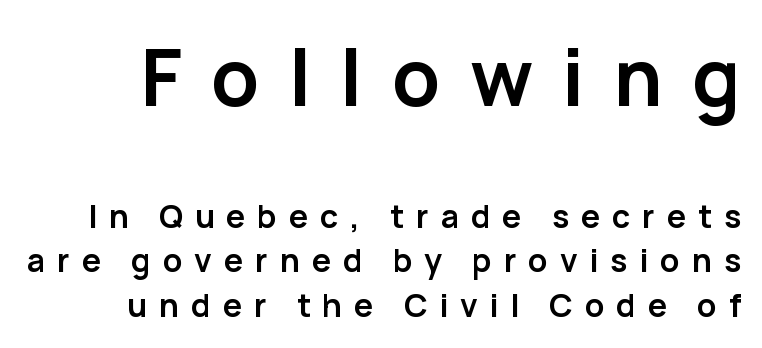
The face used here is proportionally spaced, like ordinary book or web type. The glyphs in this specimen are sans serif. The emphasis by scale lands on block number one, above. Successive baselines arrive at the customary interval. Vertical strokes here are truly vertical. Each glyph is drawn with heavy, bold strokes.
